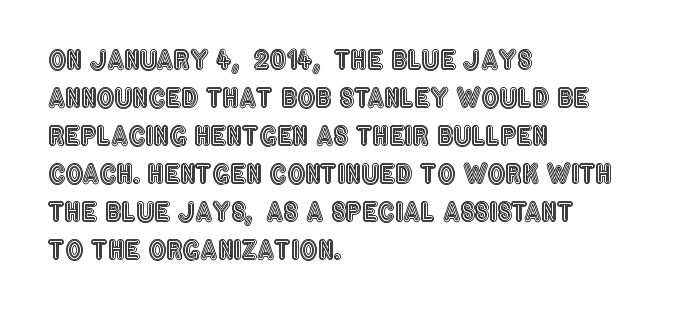
Plain, unruled lines of type. Each word holds together tightly as a unit, with standard inter-letter gaps. Every row of glyphs begins at an identical x-position on the left. Leading matches the norm, producing a regular column.
